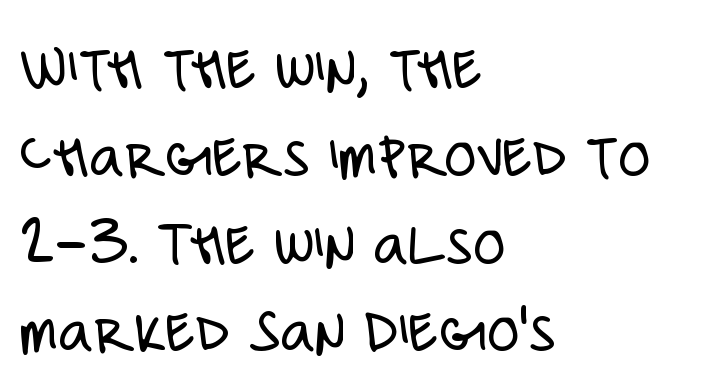
A quiet, ordinary-to-light weight characterises the typeface. Has an underline been added? It has not. Horizontal alignment here is leftward, the default for most running prose. Is there any slant? The stems are plumb. The letters carry no serifs — their stems end cleanly without finishing strokes.
